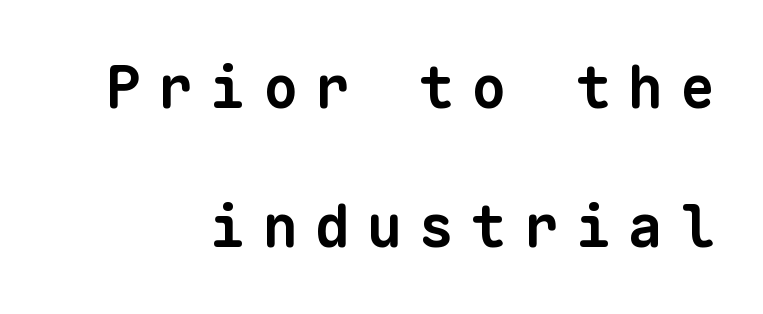
Underline: absent. What stands out about the letter spacing? Its width — letters are far apart. The characters display no serif detailing; their extremities are plain. The leading is generous, giving the passage an open texture. The typesetting leans heavy: a genuine bold.
